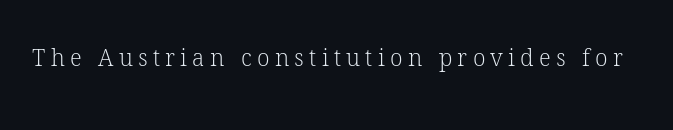
The image shows 23 px text type, upright; set unusually wide letter spacing (+0.23 em), not underlined.
